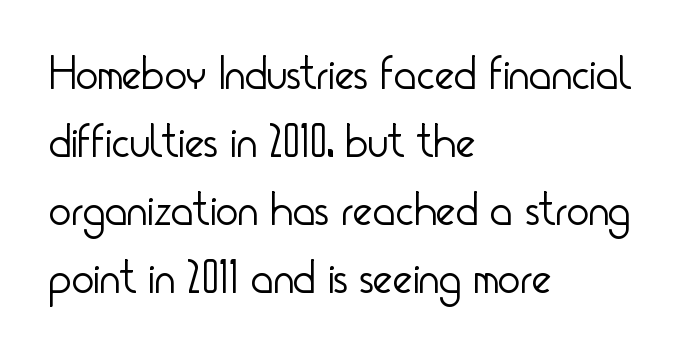
{"serif": "no", "italic": "no", "bold": "no", "weight": "light", "width": "condensed", "stroke_contrast": "low", "x_height": "small", "monospaced": "no", "underline": "no", "align": "left", "line_spacing": "normal", "line_spacing_ratio": 1.45, "letter_spacing": "normal", "letter_spacing_em": 0.0, "glyph_px": 47}
